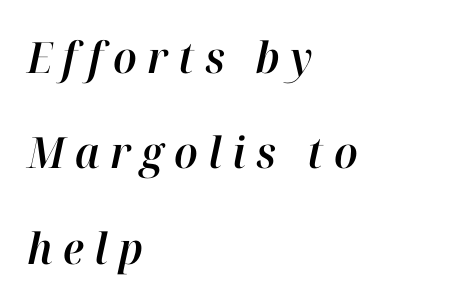
Think of a printed novel: that variable character pitch is what you see here. The ragged edge is on the right, which tells us the setting is flush left. Posture: slanted. Rows of type keep a wide berth in the vertical direction.
